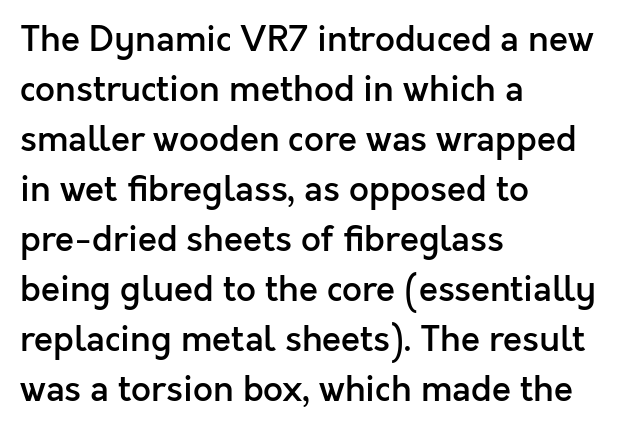
The tracking reads as untouched default to a designer's eye. Do the letters lean? They stand straight. This rendering features lettering with no underline. Normally led — the rows are evenly, conventionally spaced. These lines are set flush left with a ragged right edge. Proportional: the letters do not fall into vertical columns.
